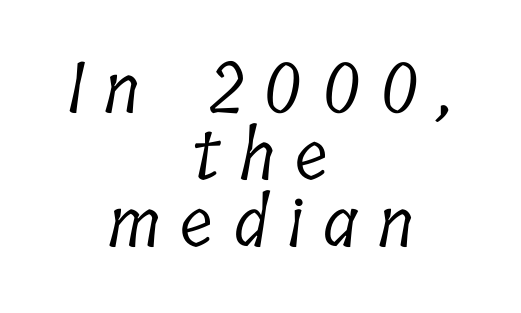
{"serif": "yes", "bold": "no", "weight": "light", "width": "condensed", "stroke_contrast": "low", "x_height": "medium", "monospaced": "no", "underline": "no", "align": "center", "line_spacing": "tight", "line_spacing_ratio": 0.96, "letter_spacing": "wide", "letter_spacing_em": 0.29, "glyph_px": 70}
